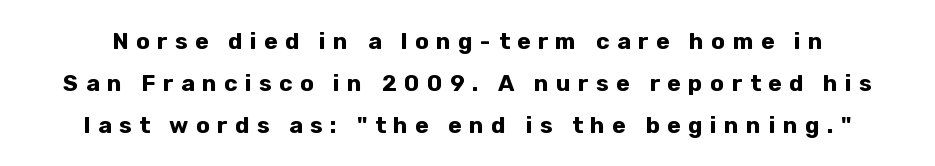
{"italic": "no", "bold": "yes", "underline": "no", "line_spacing_ratio": 1.82, "letter_spacing": "wide", "letter_spacing_em": 0.32, "glyph_px": 23}
